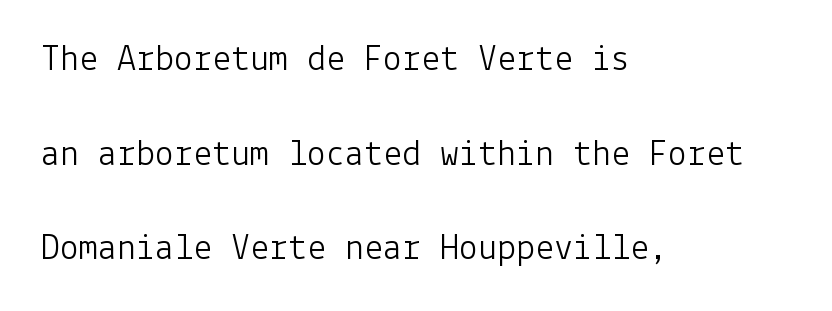
Q: Is the text bold? A: No.
Q: Is the text italic (slanted)? A: No, it is upright.
Q: Is the typeface a serif or a sans-serif typeface? A: Sans-serif.
Q: Is the text underlined? A: No.
Q: How is the paragraph aligned? A: Left-aligned.
Q: Is the spacing between letters normal or unusually wide? A: Normal.
Q: Is the spacing between lines tight, normal or loose? A: Loose.
Q: Width (condensed, normal, or wide)? A: Normal.
Q: Stroke contrast? A: Low.
Q: x-height? A: Medium.
